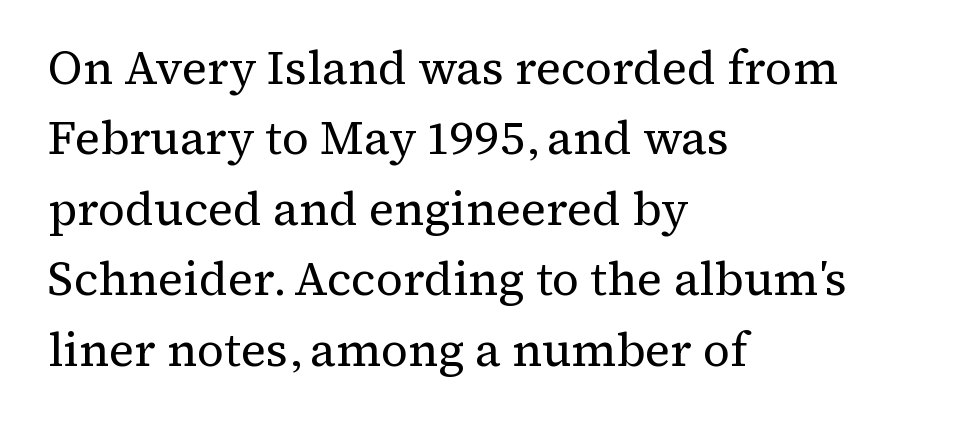
{"serif": "yes", "italic": "no", "bold": "no", "weight": "regular", "width": "normal", "stroke_contrast": "medium", "x_height": "medium", "monospaced": "no", "underline": "no", "align": "left", "line_spacing": "normal", "line_spacing_ratio": 1.5, "letter_spacing": "normal", "letter_spacing_em": 0.0, "glyph_px": 47}
